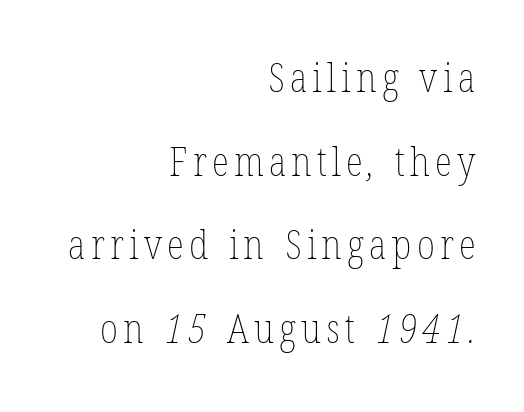
The image shows 40 px thin, condensed type; set right-aligned, loose line spacing (2.09x), not underlined; low stroke contrast and a medium x-height.
